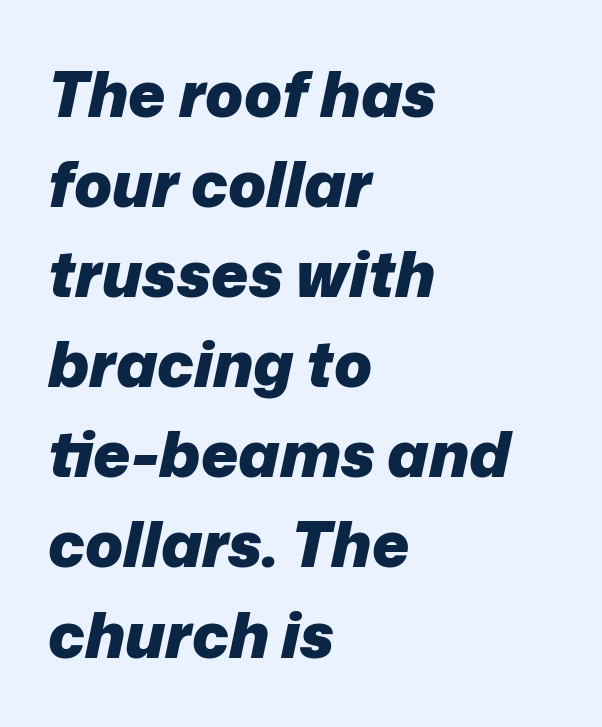
Italic? Definitely — the glyphs are oblique. This rendering uses left alignment, leaving the right contour irregular. Heavy, bold letterforms. These lines are rendered in a variable-pitch font. The vertical gap from one line to the next is medium. Short note: letters normally spaced.
